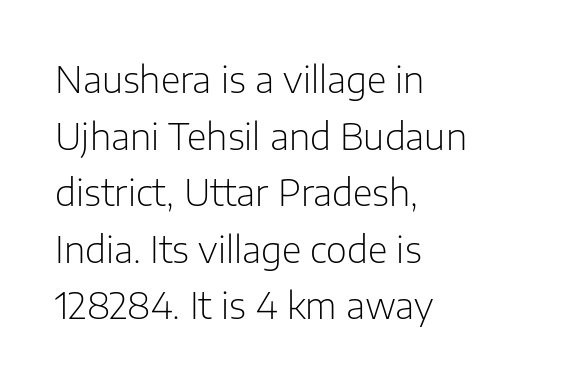
Q: Is the text bold? A: No.
Q: Is the text italic (slanted)? A: No, it is upright.
Q: Is the typeface a serif or a sans-serif typeface? A: Sans-serif.
Q: Is the text underlined? A: No.
Q: How is the paragraph aligned? A: Left-aligned.
Q: Is the spacing between letters normal or unusually wide? A: Normal.
Q: Is the spacing between lines tight, normal or loose? A: Normal.
Q: Width (condensed, normal, or wide)? A: Normal.
Q: Stroke contrast? A: Low.
Q: x-height? A: Medium.
Q: Monospaced? A: No.
